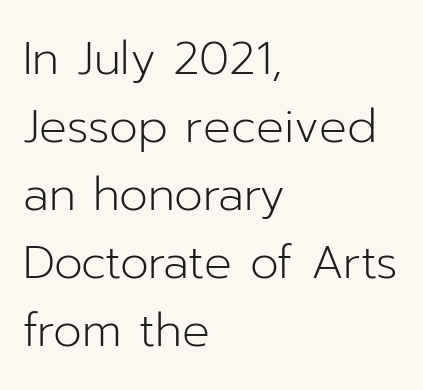
{"serif": "no", "italic": "no", "bold": "no", "weight": "light", "width": "normal", "stroke_contrast": "low", "x_height": "medium", "monospaced": "no", "underline": "no", "align": "left", "line_spacing": "normal", "line_spacing_ratio": 1.48, "letter_spacing": "normal", "letter_spacing_em": 0.0, "glyph_px": 46}
